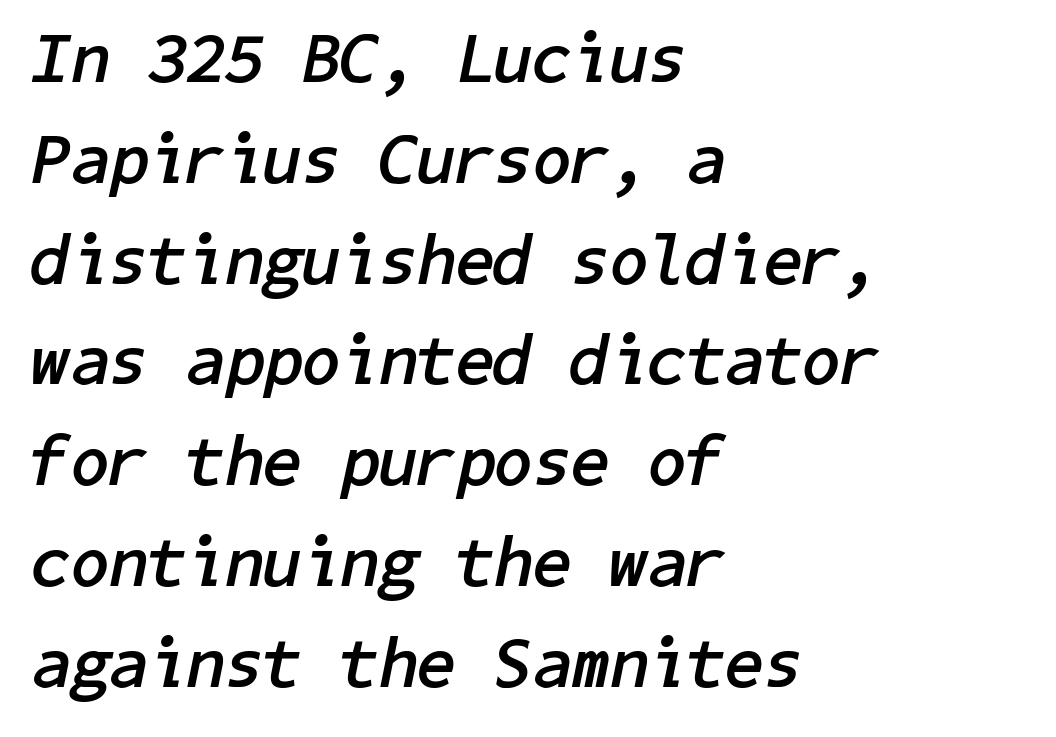
{"italic": "yes", "lean": "right", "slant_degrees": 11, "bold": "yes", "weight": "semibold", "width": "normal", "stroke_contrast": "low", "x_height": "medium", "underline": "no", "align": "left", "line_spacing": "normal", "line_spacing_ratio": 1.44, "letter_spacing": "normal", "letter_spacing_em": 0.0, "glyph_px": 70}
